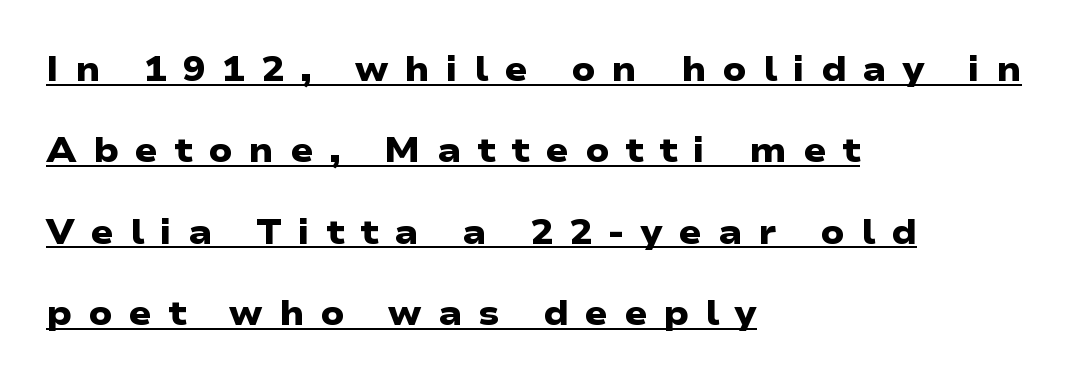
The image shows 34 px heavy, wide sans-serif type; set left-aligned, loose line spacing (2.39x), unusually wide letter spacing (+0.47 em), underlined; low stroke contrast and a medium x-height.
